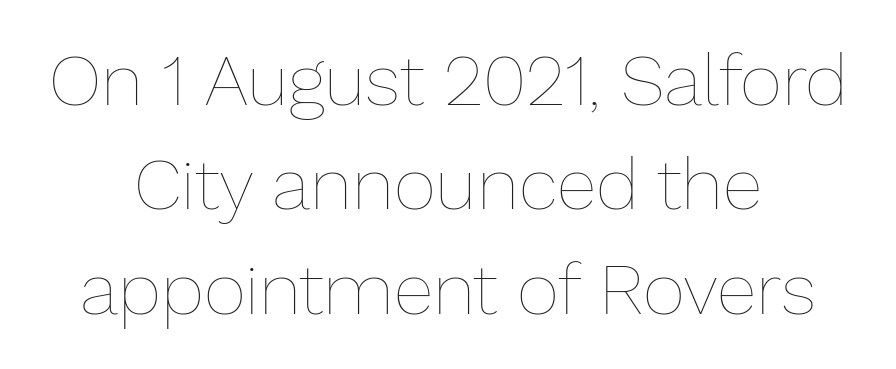
{"italic": "no", "bold": "no", "weight": "thin", "width": "normal", "stroke_contrast": "low", "x_height": "medium", "monospaced": "no", "underline": "no", "align": "center", "line_spacing": "normal", "line_spacing_ratio": 1.43, "letter_spacing": "normal", "letter_spacing_em": 0.0, "glyph_px": 73}
